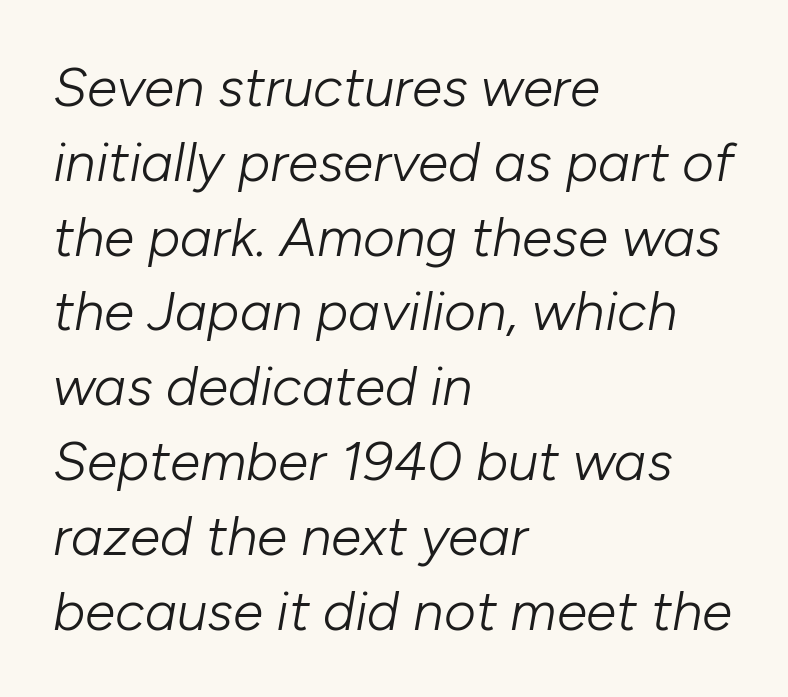
Observe the lean: these are italic letterforms. The gaps between neighbouring characters are ordinary and unremarkable. The face used here is proportionally spaced, like ordinary book or web type. The rendering uses a moderate line-height, typical for paragraphs.
